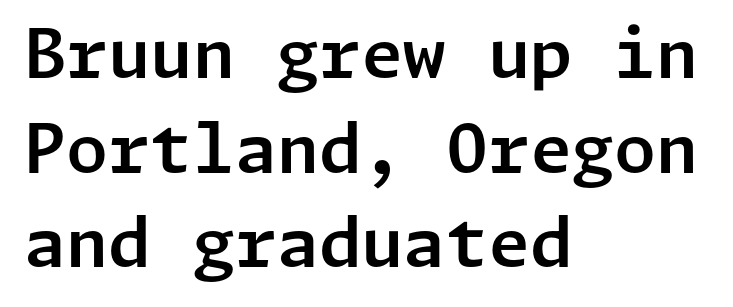
Q: Is the text italic (slanted)? A: No, it is upright.
Q: Is the typeface a serif or a sans-serif typeface? A: Sans-serif.
Q: Is the text underlined? A: No.
Q: How is the paragraph aligned? A: Left-aligned.
Q: Is the spacing between letters normal or unusually wide? A: Normal.
Q: Is the spacing between lines tight, normal or loose? A: Normal.
Q: Width (condensed, normal, or wide)? A: Normal.
Q: Stroke contrast? A: Low.
Q: x-height? A: Medium.
